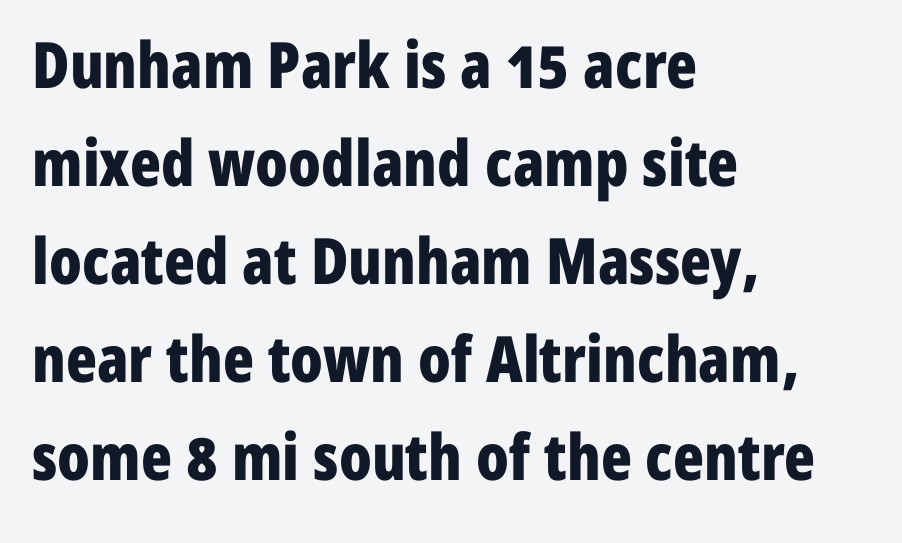
Thick stems and heavy bowls — unmistakably bold. Tracking value appears to be zero — textbook default spacing. Quick note: interline space is typical. Observe the absence of serifs on each vertical stroke in this sample. Glance below the letters and you will spot only blank space. Horizontal alignment here is leftward, the default for most running prose.
